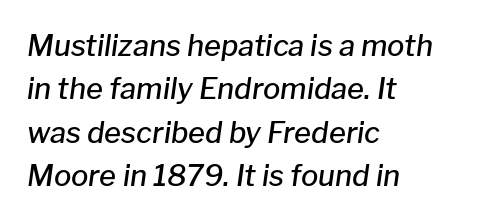
The image shows 29 px semibold type, italic (leaning right); set left-aligned, normal line spacing (1.5x), normal letter spacing, not underlined; low stroke contrast and a medium x-height.
